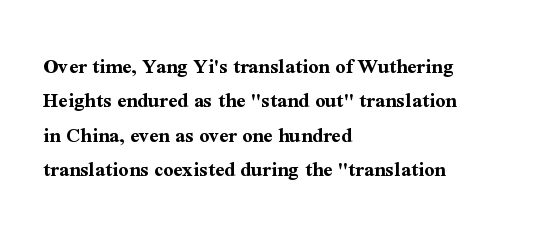
Q: Is the text bold? A: Yes.
Q: Is the text italic (slanted)? A: No, it is upright.
Q: Is the text underlined? A: No.
Q: How is the paragraph aligned? A: Left-aligned.
Q: Is the spacing between letters normal or unusually wide? A: Normal.
Q: Is the spacing between lines tight, normal or loose? A: Normal.
